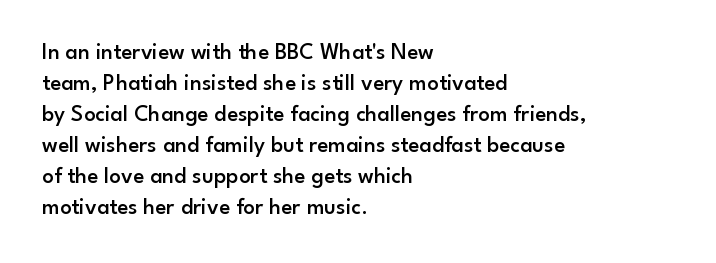
Q: Is the text bold? A: Semi-bold.
Q: Is the text italic (slanted)? A: No, it is upright.
Q: Is the text underlined? A: No.
Q: How is the paragraph aligned? A: Left-aligned.
Q: Is the spacing between letters normal or unusually wide? A: Normal.
Q: Is the spacing between lines tight, normal or loose? A: Normal.
